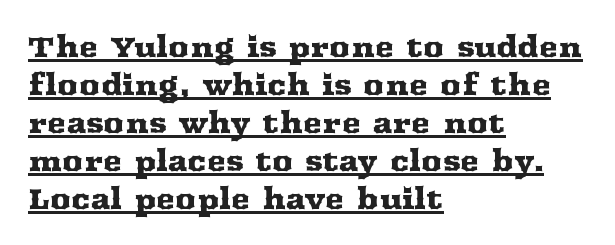
Q: Is the text italic (slanted)? A: No, it is upright.
Q: Is the typeface a serif or a sans-serif typeface? A: Serif.
Q: Is the text underlined? A: Yes.
Q: How is the paragraph aligned? A: Left-aligned.
Q: Is the spacing between letters normal or unusually wide? A: Normal.
Q: Is the spacing between lines tight, normal or loose? A: Normal.
Q: Width (condensed, normal, or wide)? A: Wide.
Q: Stroke contrast? A: Medium.
Q: x-height? A: Medium.
Q: Monospaced? A: No.
